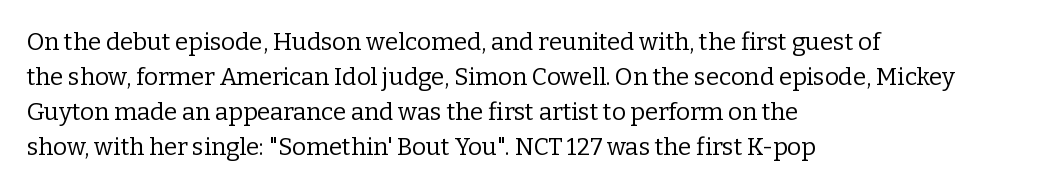
{"italic": "no", "bold": "no", "underline": "no", "align": "left", "line_spacing": "normal", "line_spacing_ratio": 1.46, "letter_spacing": "normal", "letter_spacing_em": 0.0, "glyph_px": 24}
